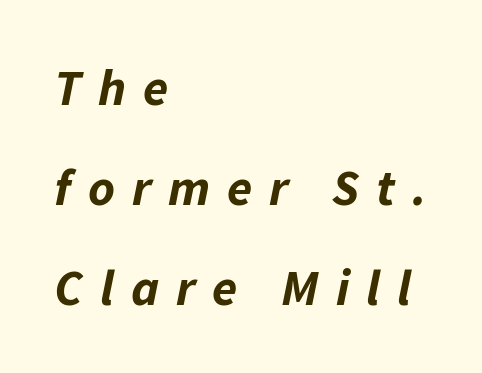
The image shows 51 px bold type, italic (leaning right); set left-aligned, loose line spacing (1.96x), unusually wide letter spacing (+0.33 em), not underlined; low stroke contrast and a medium x-height.
